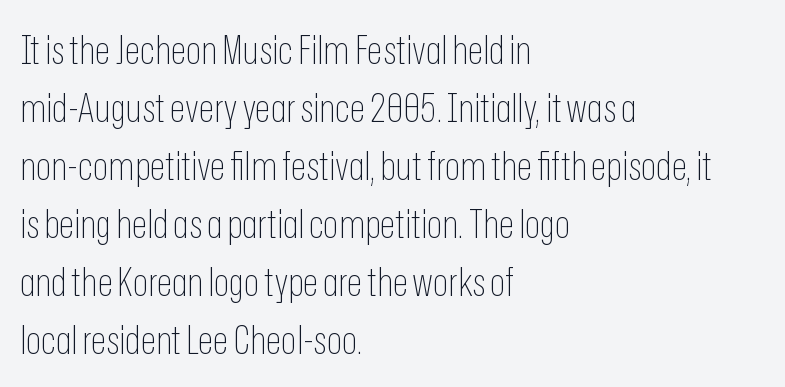
Summary of vertical rhythm: regular, with standard interline spacing. A roman cut, with each character standing at attention. The area under the type is left untouched. The designer went with a sans here, leaving each stem footless. Looks like regular typesetting: each glyph gets only the width it needs. No extra ink here — the face is not bold.
